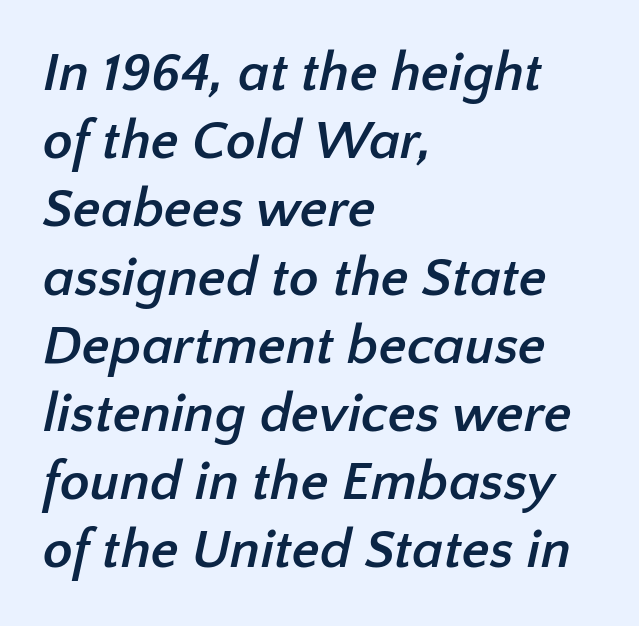
{"serif": "no", "bold": "yes", "weight": "semibold", "width": "normal", "stroke_contrast": "low", "x_height": "medium", "monospaced": "no", "underline": "no", "align": "left", "line_spacing_ratio": 1.24, "letter_spacing": "normal", "letter_spacing_em": 0.0, "glyph_px": 55}
